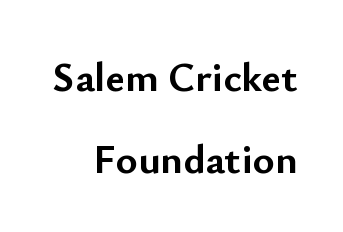
The image shows 42 px semibold sans-serif type, upright; set right-aligned, loose line spacing (1.95x), normal letter spacing, not underlined; low stroke contrast and a small x-height.
